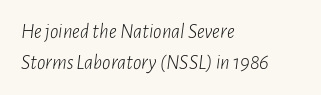
{"italic": "yes", "lean": "right", "slant_degrees": 7, "bold": "no", "underline": "no", "align": "left", "line_spacing": "normal", "line_spacing_ratio": 1.46, "letter_spacing": "normal", "letter_spacing_em": 0.0, "glyph_px": 21}
